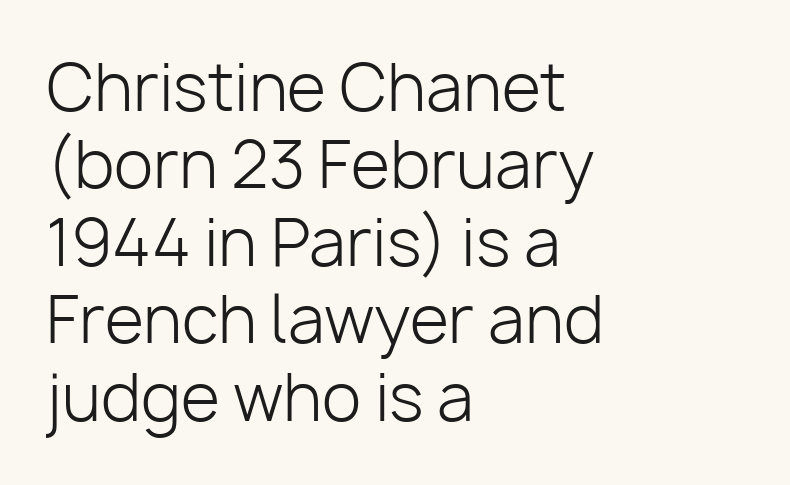
The image shows 64 px light sans-serif type, upright; set left-aligned, line spacing 1.21x, normal letter spacing, not underlined; low stroke contrast and a medium x-height.
